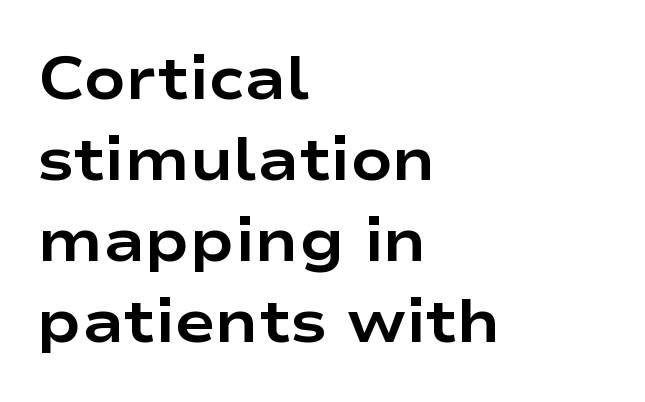
Q: Is the text bold? A: Yes.
Q: Is the text italic (slanted)? A: No, it is upright.
Q: Is the typeface a serif or a sans-serif typeface? A: Sans-serif.
Q: Is the text underlined? A: No.
Q: How is the paragraph aligned? A: Left-aligned.
Q: Is the spacing between letters normal or unusually wide? A: Normal.
Q: Is the spacing between lines tight, normal or loose? A: Normal.
Q: Width (condensed, normal, or wide)? A: Wide.
Q: Stroke contrast? A: Low.
Q: x-height? A: Medium.
Q: Monospaced? A: No.
